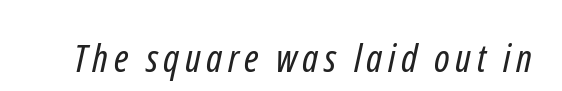
Q: Is the text bold? A: No.
Q: Is the typeface a serif or a sans-serif typeface? A: Sans-serif.
Q: Is the text underlined? A: No.
Q: Width (condensed, normal, or wide)? A: Condensed.
Q: Stroke contrast? A: Low.
Q: x-height? A: Medium.
Q: Monospaced? A: No.
